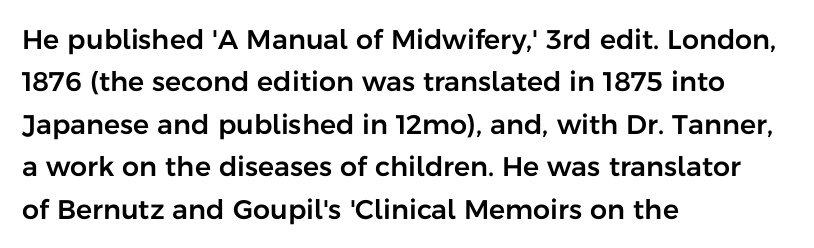
The image shows 27 px text type, upright; set left-aligned, normal line spacing (1.57x), normal letter spacing, not underlined.
